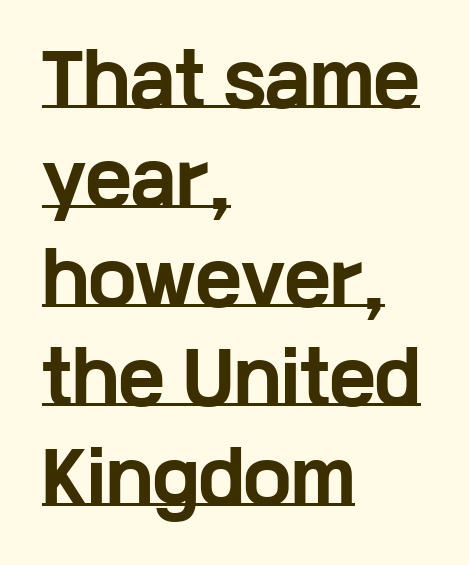
The image shows 70 px bold, wide sans-serif type, upright; set left-aligned, normal line spacing (1.42x), normal letter spacing, underlined; low stroke contrast and a medium x-height.
